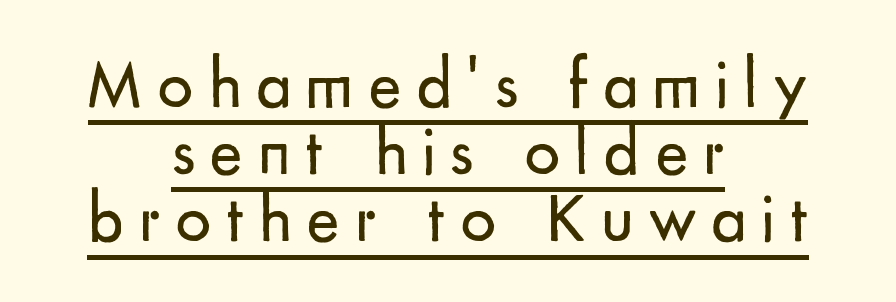
The image shows 70 px regular-weight sans-serif type, upright; set centered, tight line spacing (0.96x), unusually wide letter spacing (+0.21 em), underlined; low stroke contrast and a small x-height.
